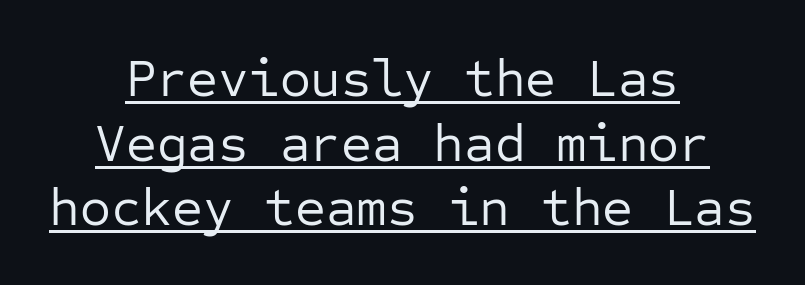
{"serif": "no", "italic": "no", "bold": "no", "weight": "regular", "width": "normal", "stroke_contrast": "low", "x_height": "medium", "monospaced": "yes", "underline": "yes", "align": "center", "line_spacing_ratio": 1.22, "letter_spacing": "normal", "letter_spacing_em": 0.0, "glyph_px": 53}
